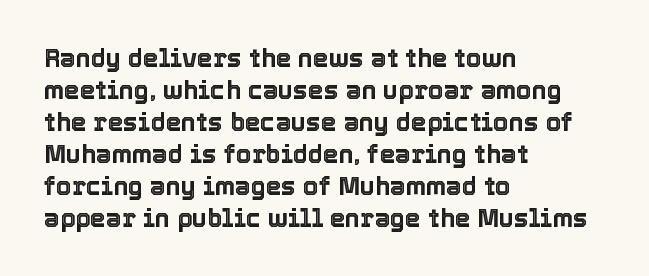
The image shows 25 px text type, upright; set left-aligned, normal line spacing (1.28x), normal letter spacing, not underlined.
